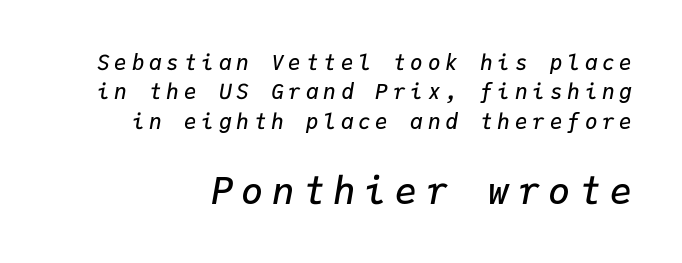
{"italic": "yes", "lean": "right", "slant_degrees": 9, "bold": "semi", "weight": "semibold", "width": "normal", "stroke_contrast": "low", "x_height": "medium", "monospaced": "yes", "underline": "no", "line_spacing": "normal", "line_spacing_ratio": 1.4, "letter_spacing": "wide", "letter_spacing_em": 0.23, "larger_block": "second", "size_ratio": 1.76, "glyph_px": 37}
